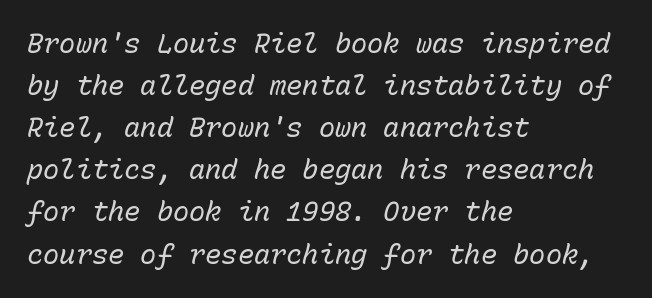
{"italic": "yes", "lean": "right", "slant_degrees": 15, "bold": "no", "underline": "no", "align": "left", "line_spacing": "normal", "line_spacing_ratio": 1.56, "letter_spacing": "normal", "letter_spacing_em": 0.0, "glyph_px": 27}
